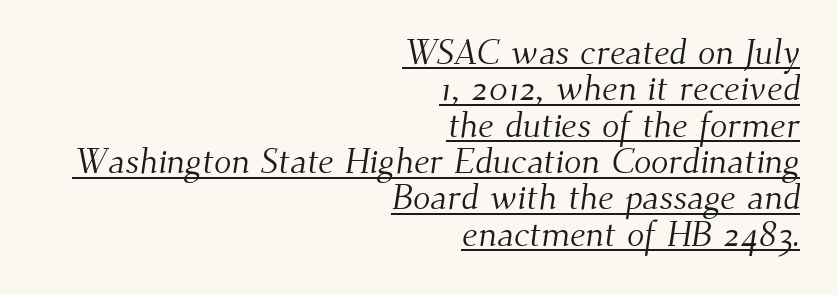
The image shows 36 px light serif type; set right-aligned, tight line spacing (1.01x), normal letter spacing, underlined; medium stroke contrast and a small x-height.
